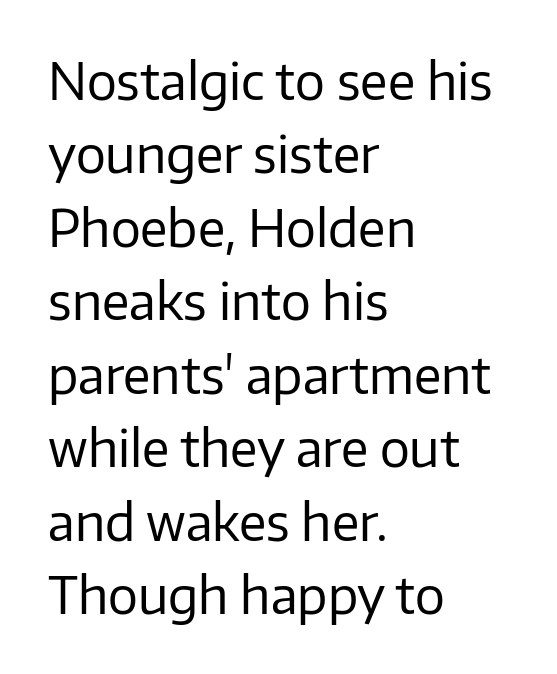
The image shows 50 px regular-weight sans-serif type, upright; set left-aligned, normal line spacing (1.47x), normal letter spacing, not underlined; low stroke contrast and a medium x-height.
